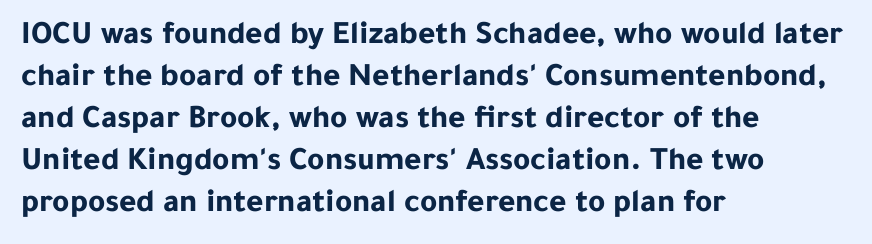
Q: Is the text bold? A: Yes.
Q: Is the text italic (slanted)? A: No, it is upright.
Q: Is the typeface a serif or a sans-serif typeface? A: Sans-serif.
Q: Is the text underlined? A: No.
Q: How is the paragraph aligned? A: Left-aligned.
Q: Is the spacing between letters normal or unusually wide? A: Normal.
Q: Is the spacing between lines tight, normal or loose? A: Normal.
Q: Width (condensed, normal, or wide)? A: Normal.
Q: Stroke contrast? A: Low.
Q: x-height? A: Medium.
Q: Monospaced? A: No.
